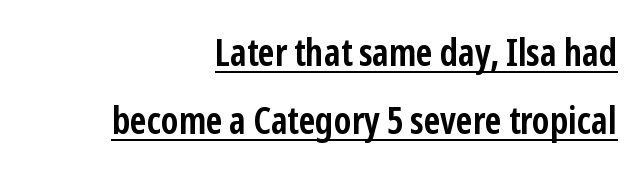
The image shows 37 px semibold, condensed sans-serif type, upright; set right-aligned, line spacing 1.85x, normal letter spacing, underlined; low stroke contrast and a medium x-height.
